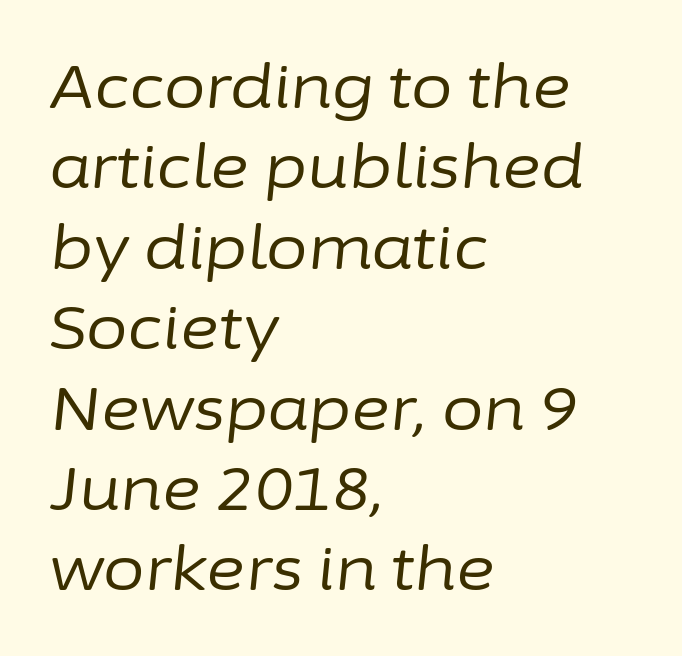
Q: Is the text bold? A: No.
Q: Is the text italic (slanted)? A: Yes, it leans right by about 6 degrees.
Q: Is the text underlined? A: No.
Q: How is the paragraph aligned? A: Left-aligned.
Q: Is the spacing between letters normal or unusually wide? A: Normal.
Q: Is the spacing between lines tight, normal or loose? A: Normal.
Q: Width (condensed, normal, or wide)? A: Normal.
Q: Stroke contrast? A: Low.
Q: x-height? A: Medium.
Q: Monospaced? A: No.
